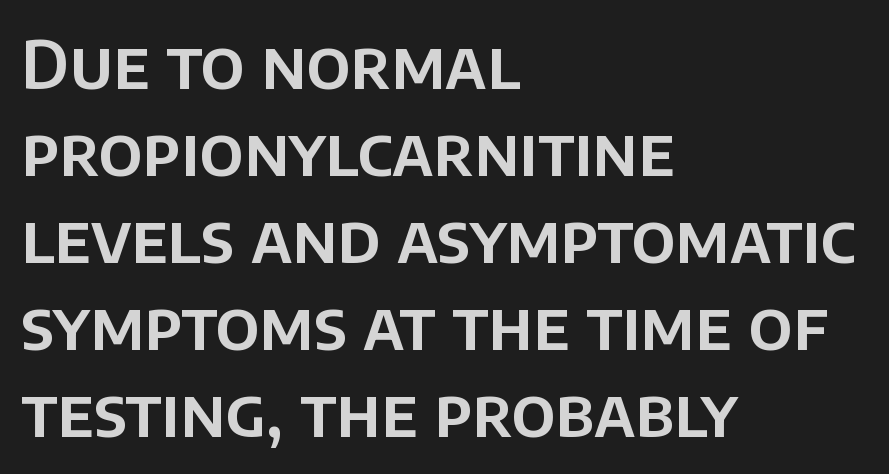
Q: Is the text italic (slanted)? A: No, it is upright.
Q: Is the typeface a serif or a sans-serif typeface? A: Sans-serif.
Q: Is the text underlined? A: No.
Q: How is the paragraph aligned? A: Left-aligned.
Q: Is the spacing between letters normal or unusually wide? A: Normal.
Q: Is the spacing between lines tight, normal or loose? A: Normal.
Q: Width (condensed, normal, or wide)? A: Normal.
Q: Stroke contrast? A: Low.
Q: x-height? A: Large.
Q: Monospaced? A: No.
